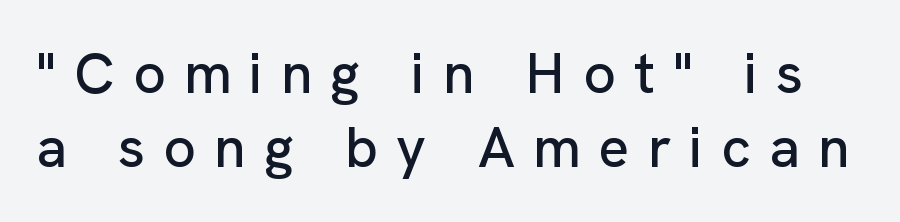
{"serif": "no", "italic": "no", "width": "normal", "stroke_contrast": "low", "x_height": "medium", "monospaced": "no", "underline": "no", "line_spacing": "normal", "line_spacing_ratio": 1.3, "letter_spacing": "wide", "letter_spacing_em": 0.32, "glyph_px": 57}
